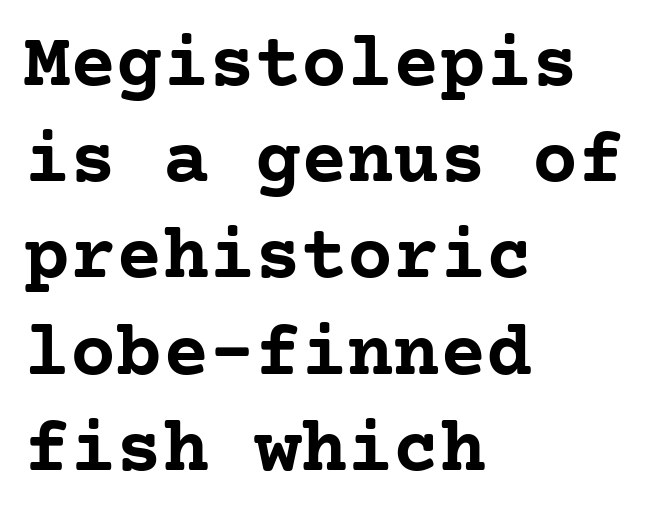
Check the space under the baseline: it is left empty. Compared with an ordinary text face, these strokes are far heavier — a full bold. Characters remain perfectly vertical along every line. Each line starts at the same left margin while the right side varies. The line texture is even and compact thanks to regular tracking. The designer went with a serif here, giving each stem small feet.
